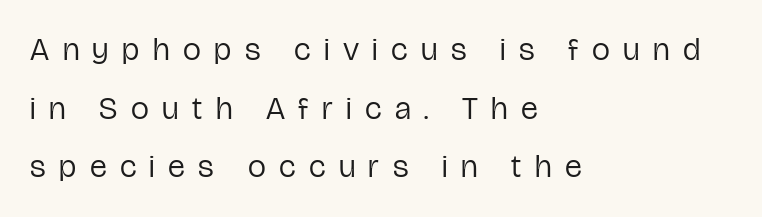
Q: Is the text bold? A: No.
Q: Is the text italic (slanted)? A: No, it is upright.
Q: Is the typeface a serif or a sans-serif typeface? A: Sans-serif.
Q: Is the text underlined? A: No.
Q: How is the paragraph aligned? A: Left-aligned.
Q: Is the spacing between letters normal or unusually wide? A: Unusually wide.
Q: Width (condensed, normal, or wide)? A: Condensed.
Q: Stroke contrast? A: Low.
Q: x-height? A: Medium.
Q: Monospaced? A: No.
